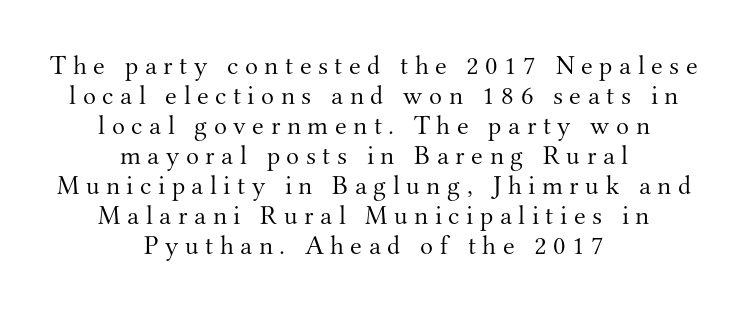
{"italic": "no", "bold": "no", "underline": "no", "align": "center", "line_spacing": "tight", "line_spacing_ratio": 1.11, "letter_spacing": "wide", "letter_spacing_em": 0.24, "glyph_px": 27}
